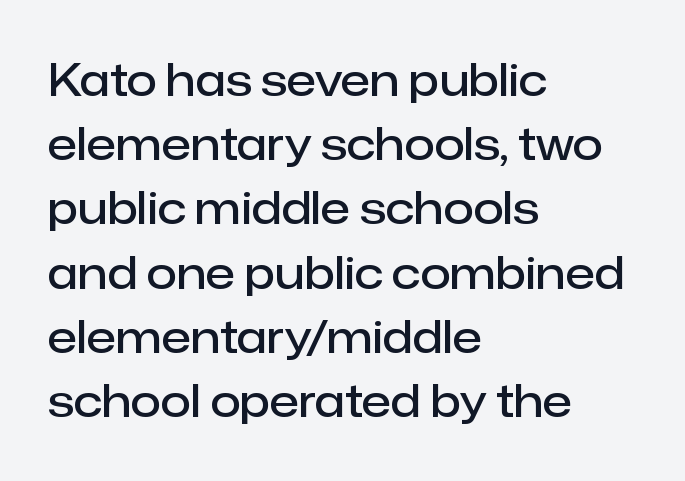
Q: Is the text bold? A: Semi-bold.
Q: Is the text italic (slanted)? A: No, it is upright.
Q: Is the typeface a serif or a sans-serif typeface? A: Sans-serif.
Q: Is the text underlined? A: No.
Q: How is the paragraph aligned? A: Left-aligned.
Q: Is the spacing between letters normal or unusually wide? A: Normal.
Q: Is the spacing between lines tight, normal or loose? A: Normal.
Q: Width (condensed, normal, or wide)? A: Normal.
Q: Stroke contrast? A: Low.
Q: x-height? A: Medium.
Q: Monospaced? A: No.
